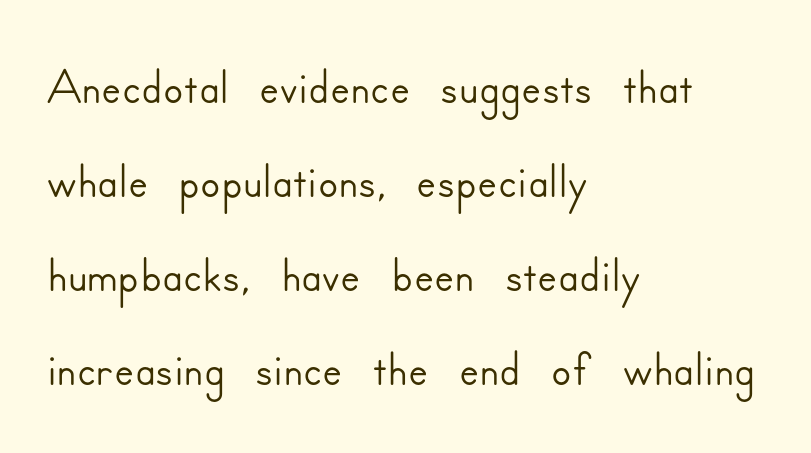
There is no visible air inserted between adjacent glyphs. Normally led — the rows are evenly, conventionally spaced. Clear beneath every line of the passage. Each letter keeps its own natural width here, so spacing adapts to shape.
